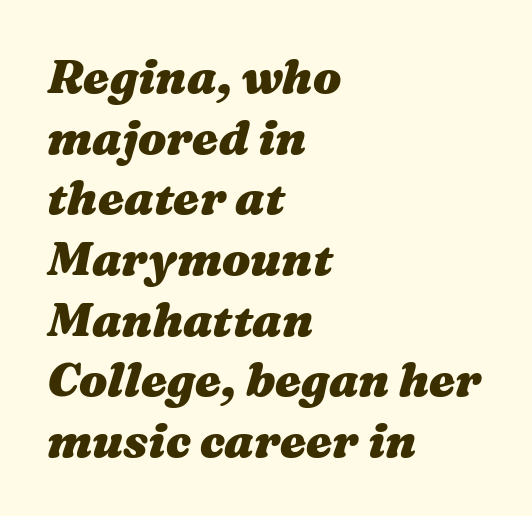
The image shows 47 px heavy, wide type, italic (leaning right); set left-aligned, normal line spacing (1.29x), normal letter spacing, not underlined; medium stroke contrast and a medium x-height.
